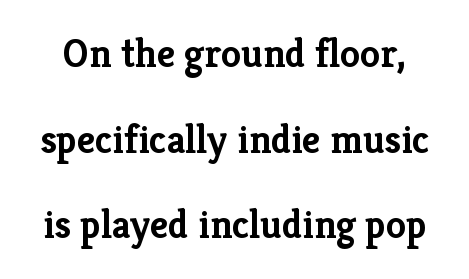
Q: Is the text bold? A: Yes.
Q: Is the text italic (slanted)? A: No, it is upright.
Q: Is the typeface a serif or a sans-serif typeface? A: Serif.
Q: Is the text underlined? A: No.
Q: Is the spacing between letters normal or unusually wide? A: Normal.
Q: Is the spacing between lines tight, normal or loose? A: Loose.
Q: Width (condensed, normal, or wide)? A: Normal.
Q: Stroke contrast? A: Low.
Q: x-height? A: Medium.
Q: Monospaced? A: No.
